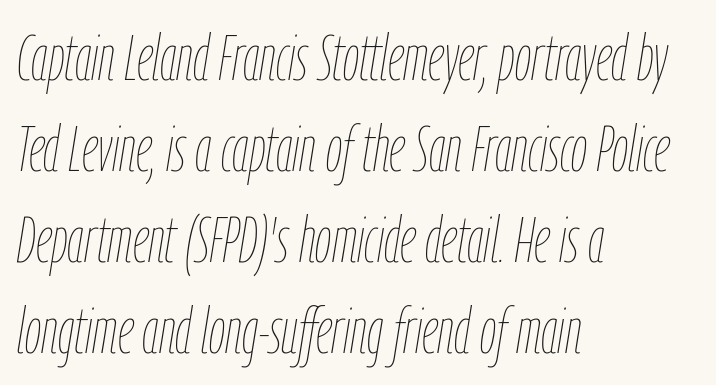
The image shows 65 px thin, condensed type, italic (leaning right); set left-aligned, normal line spacing (1.4x), normal letter spacing, not underlined; low stroke contrast and a medium x-height.
